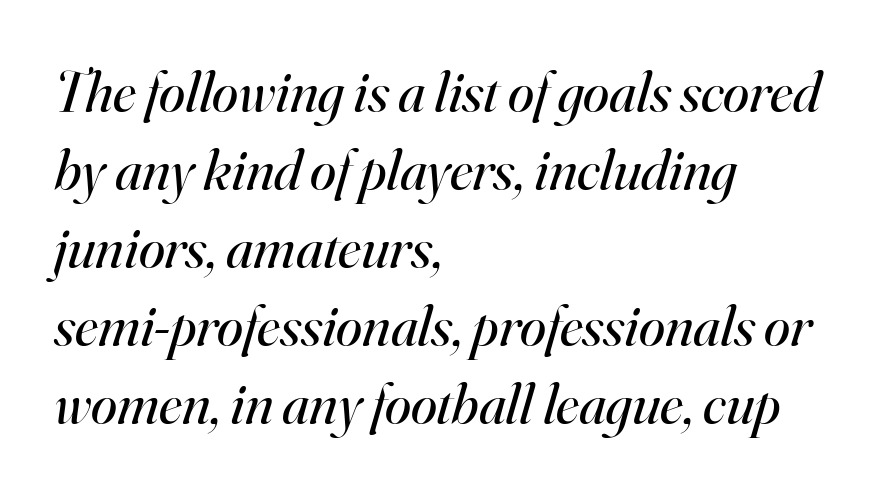
The image shows 59 px regular-weight serif type, italic (leaning right); set left-aligned, normal line spacing (1.32x), normal letter spacing, not underlined; high stroke contrast and a small x-height.
